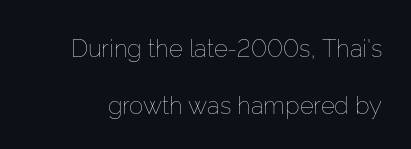
Q: Is the text bold? A: No.
Q: Is the text italic (slanted)? A: No, it is upright.
Q: Is the text underlined? A: No.
Q: Is the spacing between letters normal or unusually wide? A: Normal.
Q: Is the spacing between lines tight, normal or loose? A: Loose.
